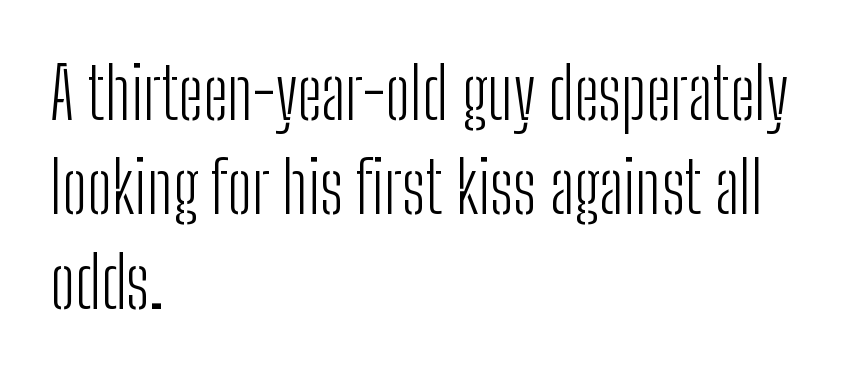
{"serif": "no", "italic": "no", "bold": "no", "weight": "light", "width": "condensed", "stroke_contrast": "low", "x_height": "medium", "monospaced": "no", "underline": "no", "align": "left", "line_spacing": "normal", "line_spacing_ratio": 1.33, "letter_spacing": "normal", "letter_spacing_em": 0.0, "glyph_px": 71}
